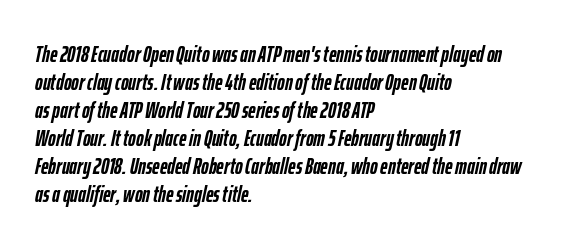
Q: Is the text bold? A: Yes.
Q: Is the text italic (slanted)? A: Yes, it leans right by about 12 degrees.
Q: Is the text underlined? A: No.
Q: How is the paragraph aligned? A: Left-aligned.
Q: Is the spacing between letters normal or unusually wide? A: Normal.
